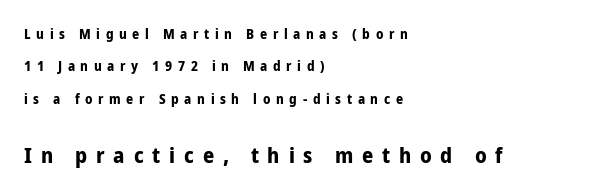
{"italic": "no", "bold": "yes", "underline": "no", "align": "left", "line_spacing": "loose", "line_spacing_ratio": 2.32, "letter_spacing": "wide", "letter_spacing_em": 0.4, "larger_block": "second", "size_ratio": 1.57, "glyph_px": 22}
